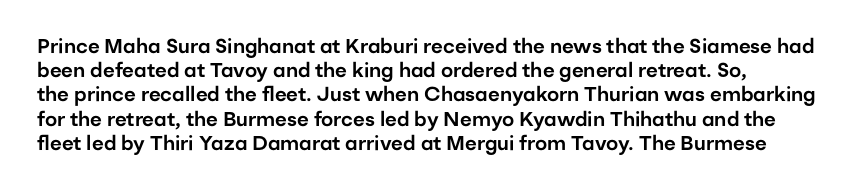
Q: Is the text italic (slanted)? A: No, it is upright.
Q: Is the text underlined? A: No.
Q: How is the paragraph aligned? A: Left-aligned.
Q: Is the spacing between letters normal or unusually wide? A: Normal.
